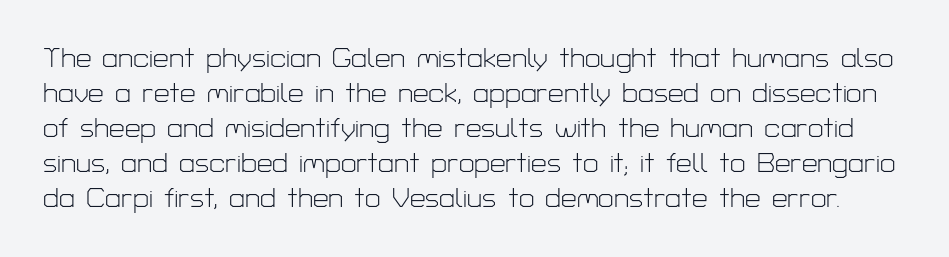
Only glyphs here, with clear space below each row. This rendering leaves character spacing at its baseline value. Rows of type keep a routine distance in the vertical direction. The rendering uses natural spacing where letterforms have individual widths. Upright lettering throughout. The font sits on the lighter half of the weight spectrum, regular included.
